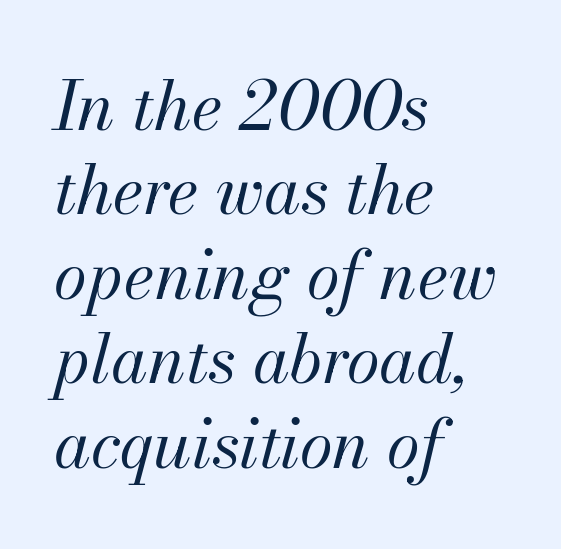
Line starts are locked; line ends wander. The letters are slanted; this is an italic face. How are the letters spaced? Ordinarily, with no added tracking. This sample has the flowing, uneven cadence of proportional lettering. What's the leading like? Ordinary, nothing unusual. The foot of each line stays bare and open.
